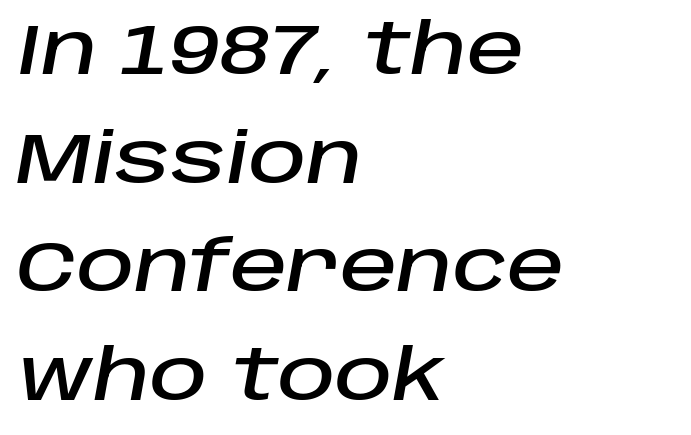
{"italic": "yes", "lean": "right", "slant_degrees": 10, "width": "normal", "stroke_contrast": "low", "x_height": "large", "monospaced": "no", "underline": "no", "align": "left", "line_spacing": "normal", "line_spacing_ratio": 1.53, "letter_spacing": "normal", "letter_spacing_em": 0.0, "glyph_px": 71}
